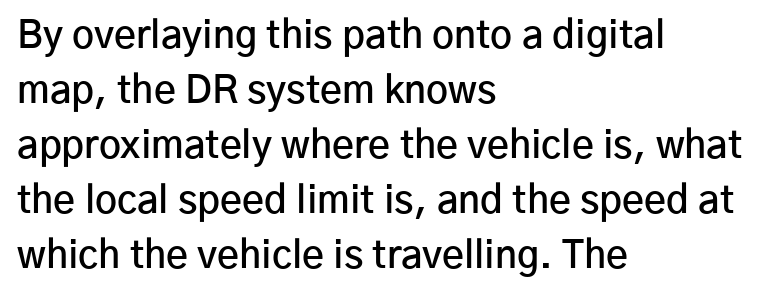
The image shows 38 px semibold sans-serif type, upright; set left-aligned, normal line spacing (1.45x), normal letter spacing, not underlined; low stroke contrast and a medium x-height.
